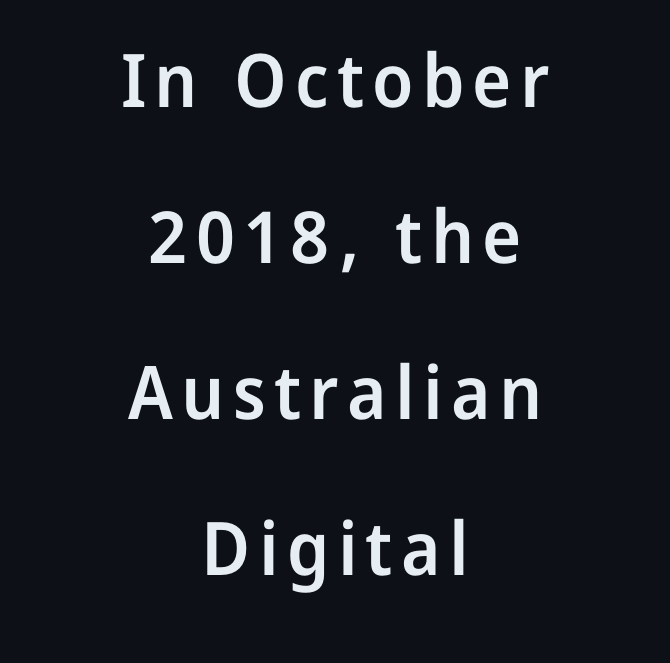
Q: Is the text bold? A: Semi-bold.
Q: Is the text italic (slanted)? A: No, it is upright.
Q: Is the typeface a serif or a sans-serif typeface? A: Sans-serif.
Q: Is the text underlined? A: No.
Q: How is the paragraph aligned? A: Centered.
Q: Is the spacing between lines tight, normal or loose? A: Loose.
Q: Width (condensed, normal, or wide)? A: Normal.
Q: Stroke contrast? A: Low.
Q: x-height? A: Medium.
Q: Monospaced? A: No.
